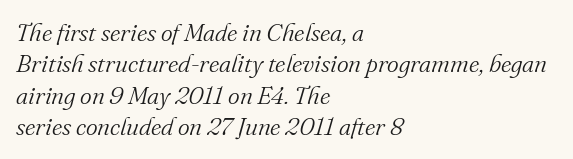
{"italic": "yes", "lean": "right", "slant_degrees": 16, "bold": "no", "underline": "no", "align": "left", "line_spacing": "normal", "line_spacing_ratio": 1.26, "letter_spacing": "normal", "letter_spacing_em": 0.0, "glyph_px": 25}
